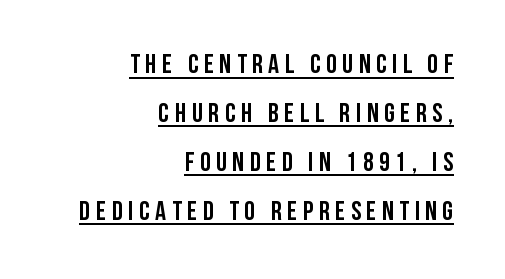
The image shows 27 px bold type, upright; set right-aligned, line spacing 1.81x, unusually wide letter spacing (+0.21 em), underlined.
